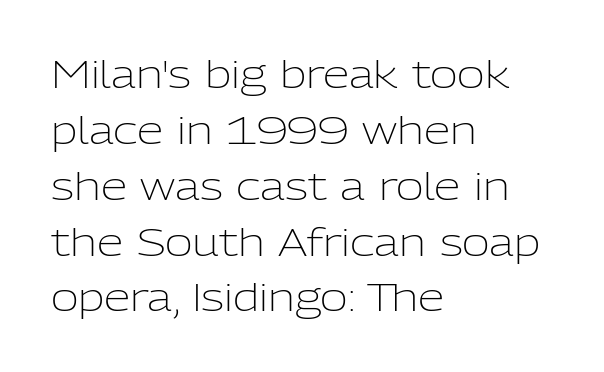
The face used here is a sans, in the tradition of grotesques and geometrics. Heft: none added — not bold. The gap between lines stays unmarked. Do the letters lean? They stand straight. Regular leading. Horizontal alignment here is leftward, the default for most running prose.
